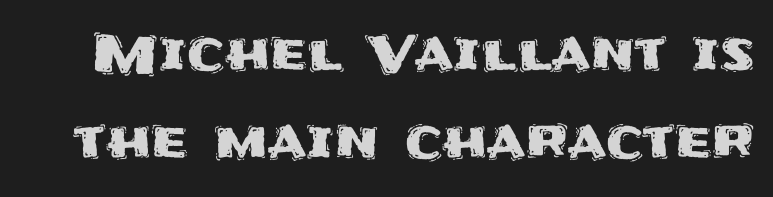
The image shows 52 px sans-serif type, upright; set normal line spacing (1.69x), normal letter spacing, not underlined; medium stroke contrast and a large x-height.
